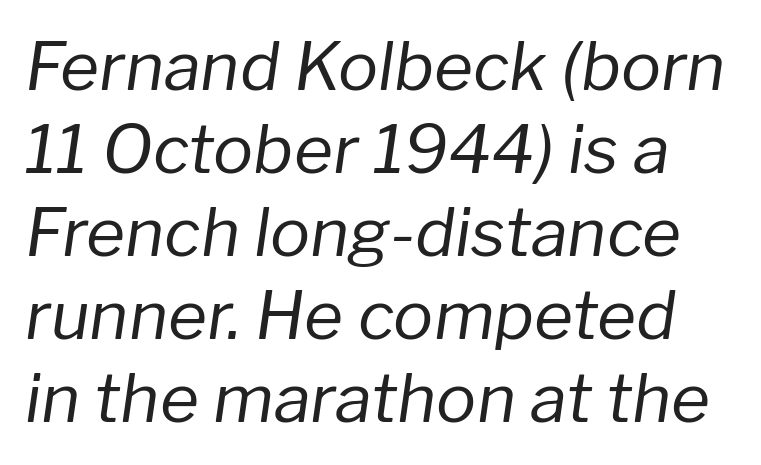
Is this a fixed-width face? No — the glyphs have proportional, varying widths. Every character sits at an angle, as italics do. Weight class: somewhere from thin through regular. Each row of text sits above clean, open space. Each word holds together tightly as a unit, with standard inter-letter gaps.
